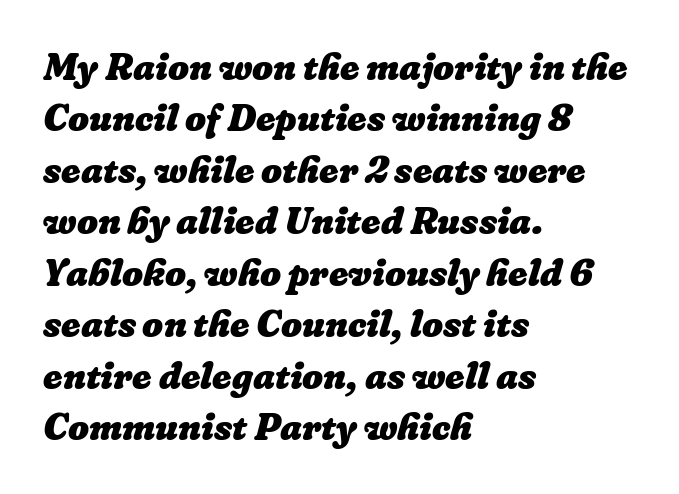
Line starts are locked; line ends wander. The string is rendered with underlining switched off. Bold? Absolutely — the strokes are thick and heavy. A typesetter would call this leading conventional body-copy spacing. Nobody touched the tracking dial on this one. Spacing verdict: proportional, widths tailored to each character.
